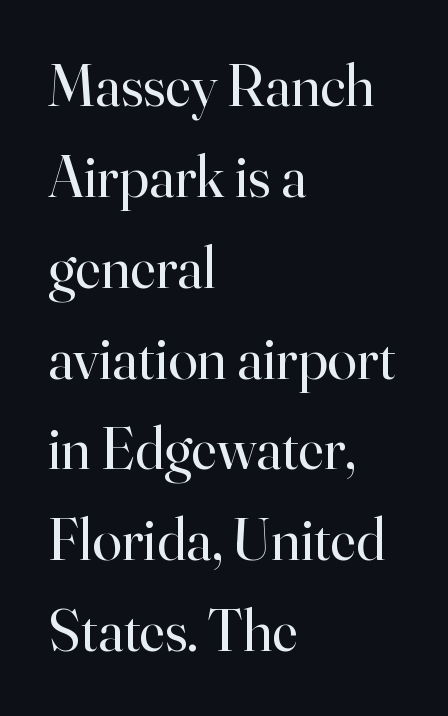
The image shows 59 px regular-weight serif type, upright; set left-aligned, normal line spacing (1.54x), normal letter spacing, not underlined; high stroke contrast and a small x-height.
